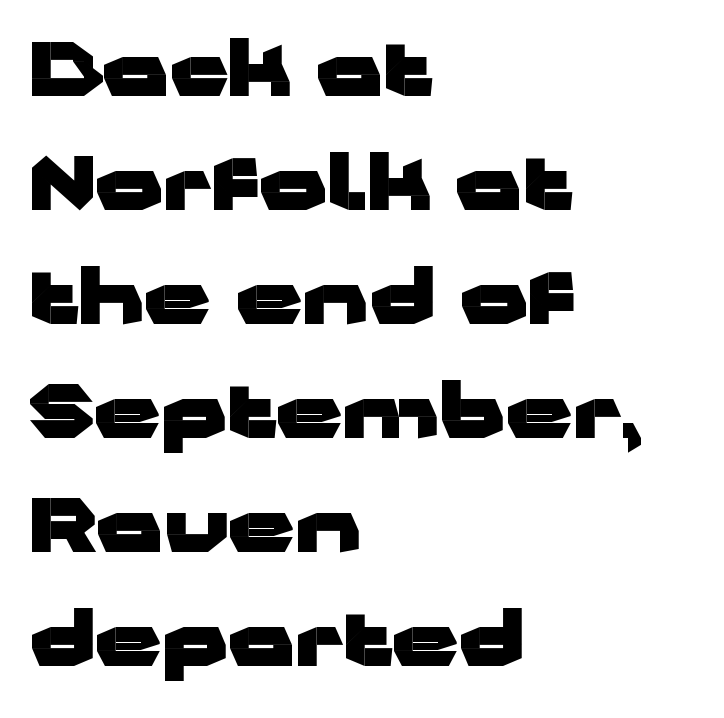
{"serif": "no", "italic": "no", "bold": "yes", "weight": "heavy", "width": "wide", "stroke_contrast": "low", "x_height": "medium", "monospaced": "no", "underline": "no", "align": "left", "line_spacing": "normal", "line_spacing_ratio": 1.54, "letter_spacing": "normal", "letter_spacing_em": 0.0, "glyph_px": 74}
